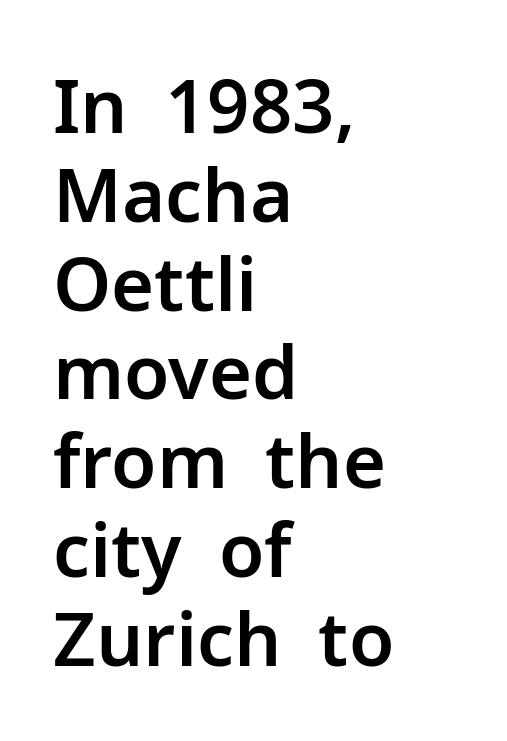
The image shows 74 px sans-serif type, upright; set left-aligned, line spacing 1.2x, normal letter spacing, not underlined; low stroke contrast and a medium x-height.
